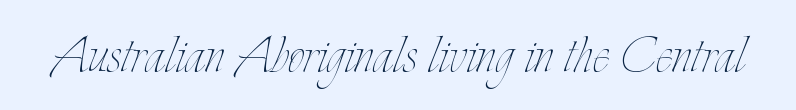
Q: Is the text bold? A: No.
Q: Is the text italic (slanted)? A: Yes.
Q: Is the text underlined? A: No.
Q: Is the spacing between letters normal or unusually wide? A: Normal.
Q: Width (condensed, normal, or wide)? A: Condensed.
Q: Stroke contrast? A: Low.
Q: x-height? A: Small.
Q: Monospaced? A: No.
